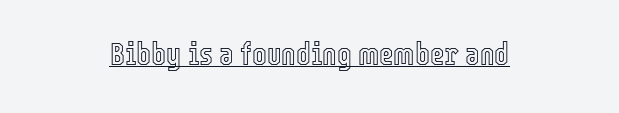
Q: Is the text italic (slanted)? A: No, it is upright.
Q: Is the text underlined? A: Yes.
Q: How is the paragraph aligned? A: Centered.
Q: Is the spacing between letters normal or unusually wide? A: Normal.
Q: Width (condensed, normal, or wide)? A: Condensed.
Q: x-height? A: Medium.
Q: Monospaced? A: No.
